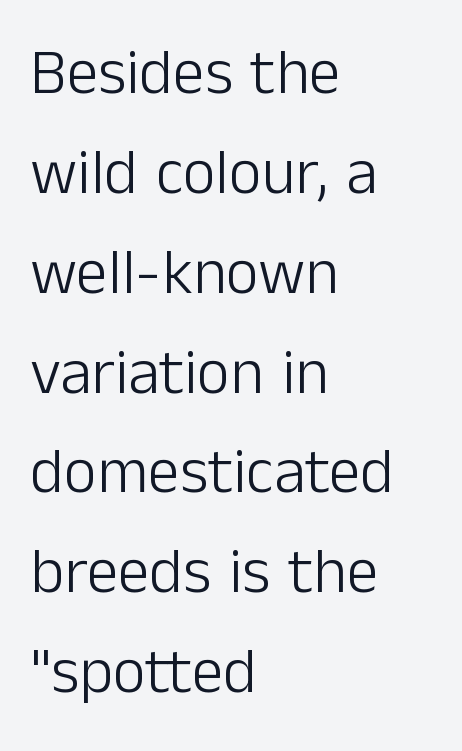
{"serif": "no", "italic": "no", "bold": "no", "weight": "light", "width": "normal", "stroke_contrast": "low", "x_height": "medium", "monospaced": "no", "underline": "no", "align": "left", "line_spacing": "normal", "line_spacing_ratio": 1.56, "letter_spacing": "normal", "letter_spacing_em": 0.0, "glyph_px": 64}
